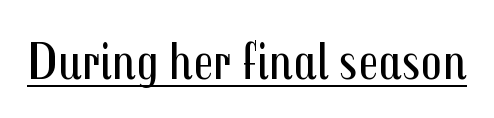
{"serif": "no", "italic": "no", "bold": "no", "weight": "regular", "width": "condensed", "stroke_contrast": "medium", "x_height": "medium", "monospaced": "no", "underline": "yes", "letter_spacing": "normal", "letter_spacing_em": 0.0, "glyph_px": 53}
